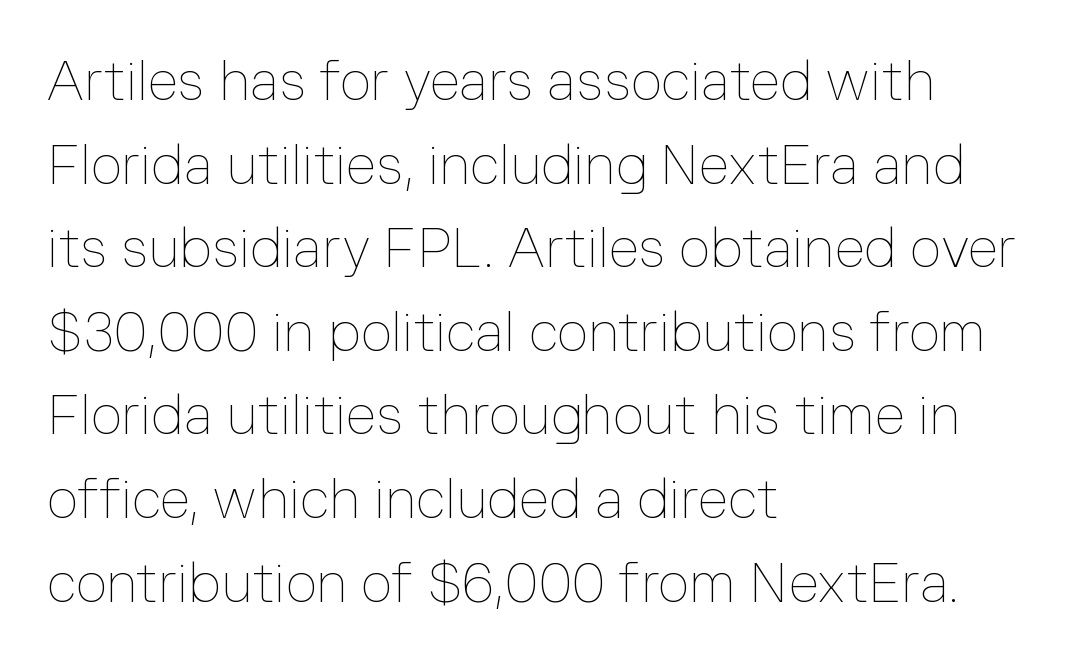
Q: Is the text bold? A: No.
Q: Is the text italic (slanted)? A: No, it is upright.
Q: Is the text underlined? A: No.
Q: How is the paragraph aligned? A: Left-aligned.
Q: Is the spacing between letters normal or unusually wide? A: Normal.
Q: Is the spacing between lines tight, normal or loose? A: Normal.
Q: Width (condensed, normal, or wide)? A: Normal.
Q: Stroke contrast? A: Low.
Q: x-height? A: Medium.
Q: Monospaced? A: No.
